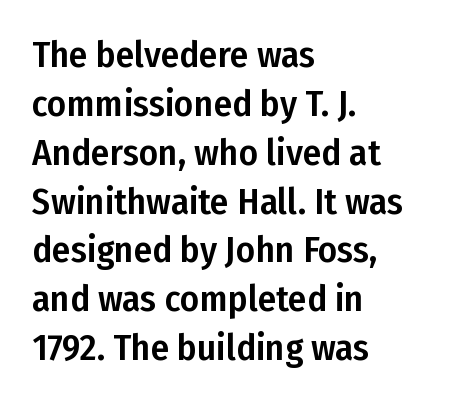
The image shows 37 px condensed sans-serif type, upright; set left-aligned, normal line spacing (1.32x), normal letter spacing, not underlined; low stroke contrast and a medium x-height.
